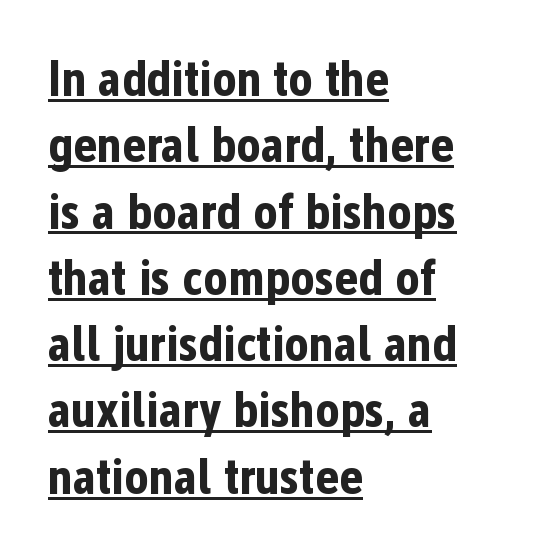
The image shows 51 px bold, condensed sans-serif type, upright; set left-aligned, normal line spacing (1.3x), normal letter spacing, underlined; low stroke contrast and a medium x-height.
